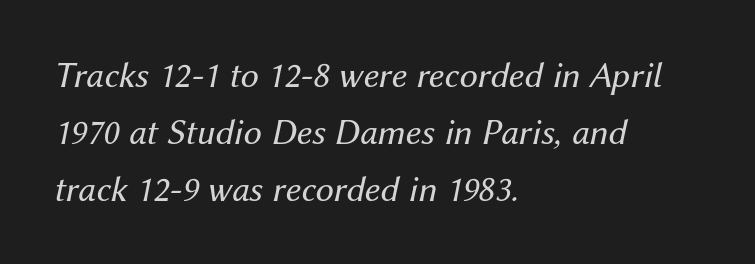
{"italic": "yes", "lean": "right", "slant_degrees": 12, "bold": "no", "weight": "regular", "width": "normal", "stroke_contrast": "medium", "x_height": "medium", "monospaced": "no", "underline": "no", "align": "left", "line_spacing": "normal", "line_spacing_ratio": 1.54, "letter_spacing": "normal", "letter_spacing_em": 0.0, "glyph_px": 37}
